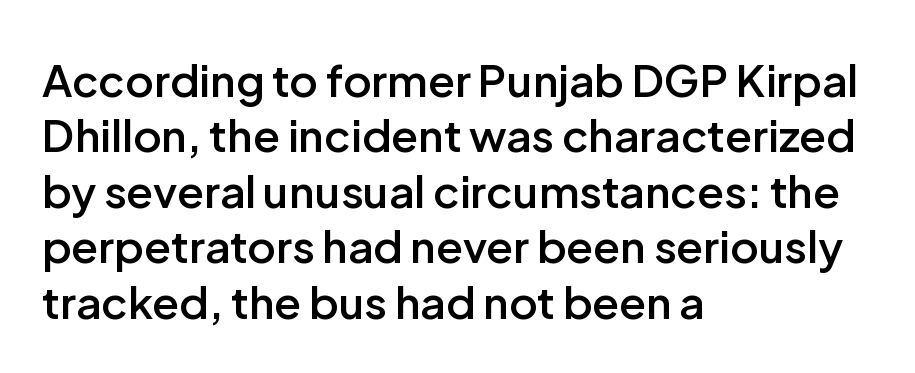
The line-height multiplier appears to be the usual default. Font category for this specimen: sans-serif. Is this a fixed-width face? No — the glyphs have proportional, varying widths. Honestly, the letter spacing is just normal — you wouldn't notice it. Notice how the stems are strictly vertical — no italics here. The area under the type is left untouched.
